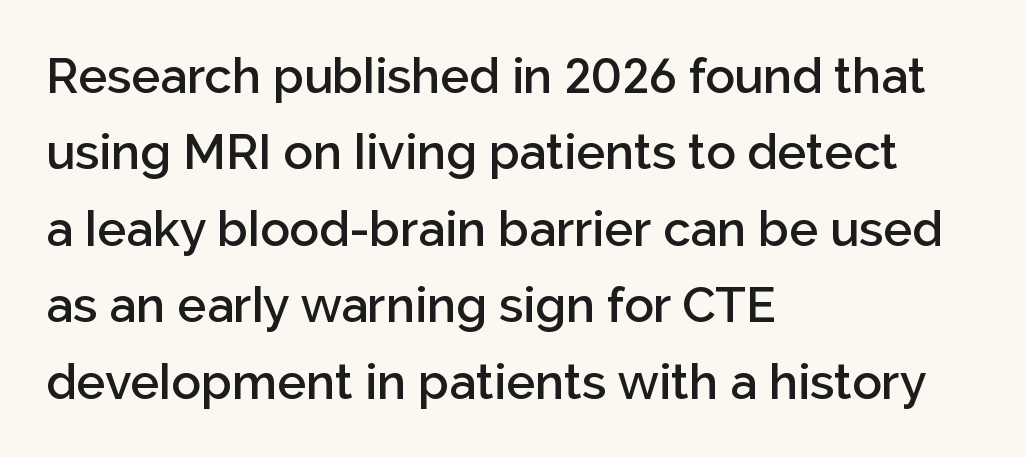
{"serif": "no", "italic": "no", "bold": "semi", "weight": "semibold", "width": "normal", "stroke_contrast": "low", "x_height": "medium", "monospaced": "no", "underline": "no", "align": "left", "line_spacing": "normal", "line_spacing_ratio": 1.56, "letter_spacing": "normal", "letter_spacing_em": 0.0, "glyph_px": 49}
